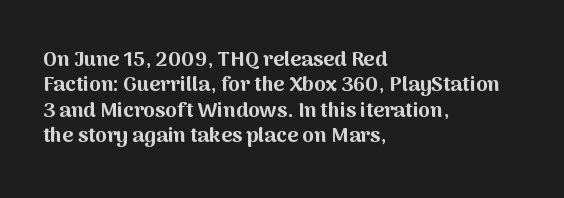
{"italic": "no", "bold": "yes", "underline": "no", "align": "left", "line_spacing_ratio": 1.21, "letter_spacing": "normal", "letter_spacing_em": 0.0, "glyph_px": 21}
